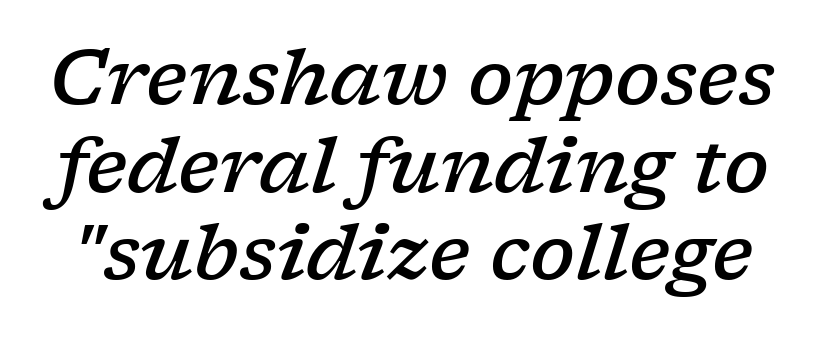
{"serif": "yes", "italic": "yes", "lean": "right", "slant_degrees": 17, "bold": "semi", "weight": "semibold", "width": "wide", "stroke_contrast": "low", "x_height": "medium", "monospaced": "no", "underline": "no", "line_spacing_ratio": 1.17, "letter_spacing": "normal", "letter_spacing_em": 0.0, "glyph_px": 75}
